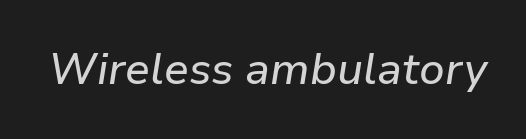
Character widths vary here, with narrow letters taking less room than wide ones. Honestly, there is no underline to notice here at all. Inter-character spacing is left at the font's built-in metrics. The whole block is typeset with a tilt.
